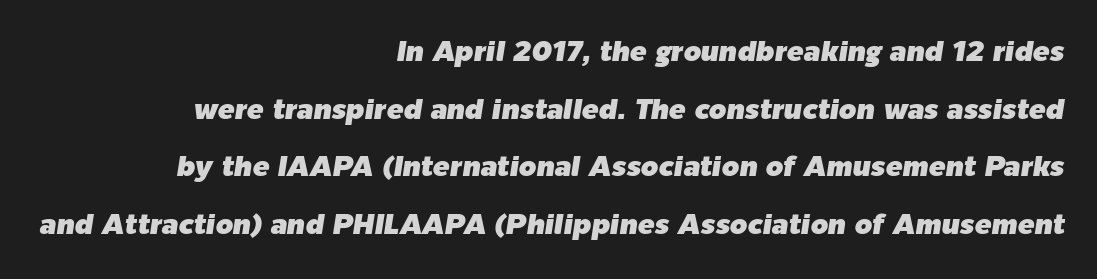
The image shows 28 px text type, italic (leaning right); set right-aligned, loose line spacing (2.06x), normal letter spacing, not underlined; low stroke contrast and a medium x-height.
